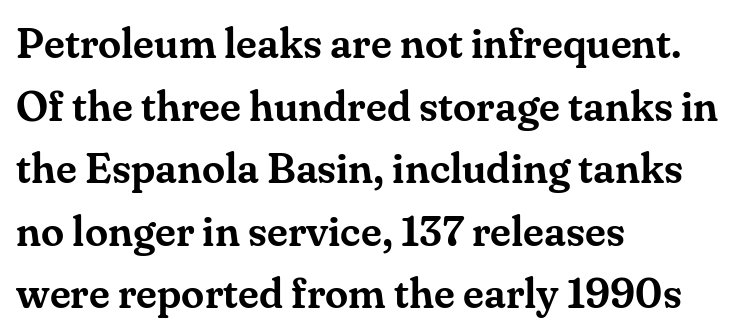
The words here are not underlined. The font family rendered here belongs to the serif group. The lines sit at an ordinary, default distance from one another. This sample has the flowing, uneven cadence of proportional lettering.
